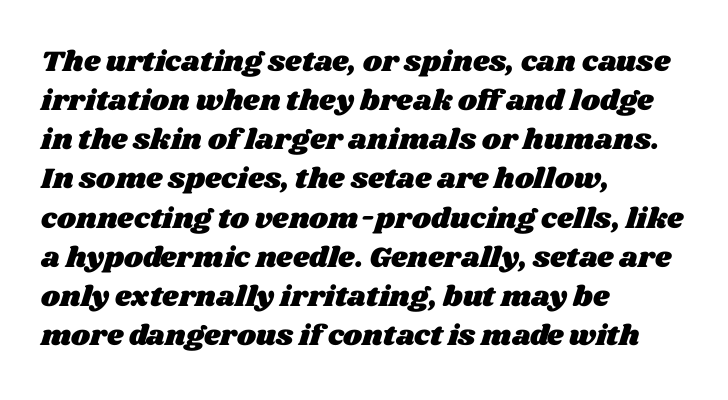
Q: Is the text underlined? A: No.
Q: How is the paragraph aligned? A: Left-aligned.
Q: Is the spacing between letters normal or unusually wide? A: Normal.
Q: Is the spacing between lines tight, normal or loose? A: Normal.
Q: Width (condensed, normal, or wide)? A: Wide.
Q: Stroke contrast? A: Medium.
Q: x-height? A: Large.
Q: Monospaced? A: No.
